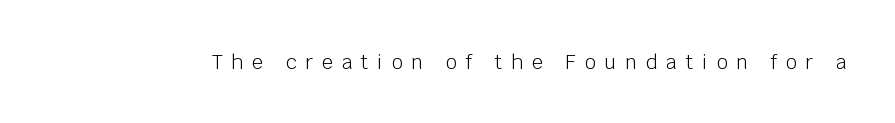
The image shows 20 px text type, upright; set unusually wide letter spacing (+0.43 em), not underlined.
